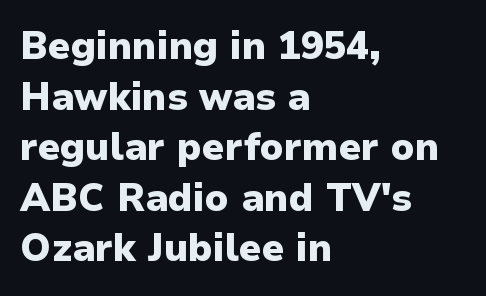
The image shows 38 px heavy sans-serif type, upright; set left-aligned, normal line spacing (1.33x), normal letter spacing, not underlined; low stroke contrast and a medium x-height.
